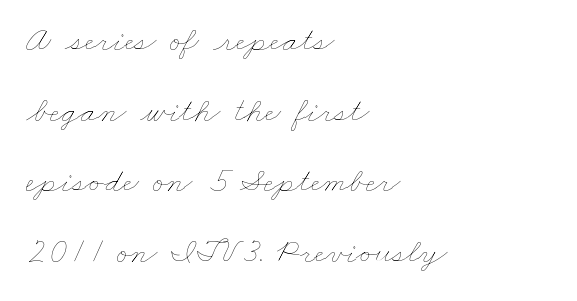
The image shows 35 px thin, wide type; set left-aligned, loose line spacing (2.02x), normal letter spacing, not underlined; low stroke contrast and a small x-height.
